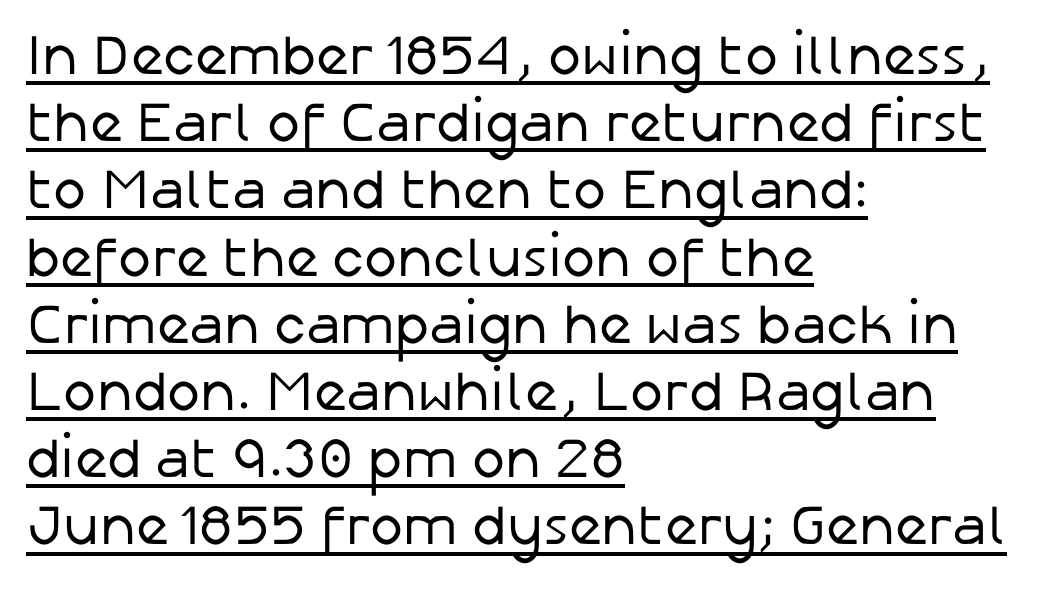
Tracking value appears to be zero — textbook default spacing. Every word sits above its own underline. The font sits on the lighter half of the weight spectrum, regular included. The face used here is a sans, in the tradition of grotesques and geometrics. Think of a printed novel: that variable character pitch is what you see here.
